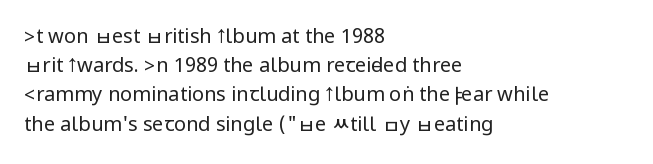
A normal amount of white space separates one row of letters from the next. The foot of each line stays bare and open. The ragged edge is on the right, which tells us the setting is flush left. This sample uses an upright cut, with every glyph sitting square on the baseline. No chunkiness to these letters — they're not bold. Does extra space separate the letters? No, they use regular spacing.
